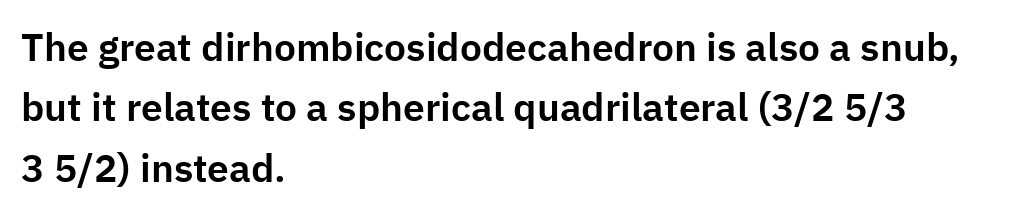
{"serif": "no", "italic": "no", "width": "normal", "stroke_contrast": "low", "x_height": "medium", "monospaced": "no", "underline": "no", "align": "left", "line_spacing": "normal", "line_spacing_ratio": 1.55, "letter_spacing": "normal", "letter_spacing_em": 0.0, "glyph_px": 39}
